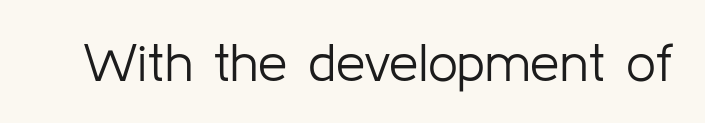
{"serif": "no", "italic": "no", "bold": "no", "weight": "light", "width": "normal", "stroke_contrast": "low", "x_height": "medium", "monospaced": "no", "underline": "no", "letter_spacing": "normal", "letter_spacing_em": 0.0, "glyph_px": 53}
